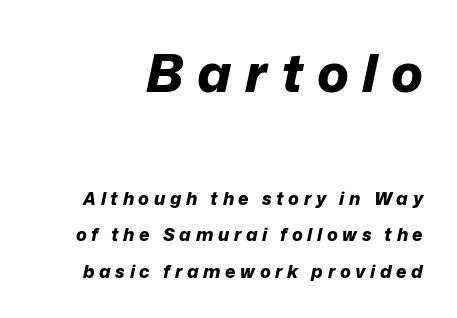
The image shows 53 px bold type, italic (leaning right); set loose line spacing (2.04x), unusually wide letter spacing (+0.26 em), not underlined; the first (top) block is 2.94x larger; low stroke contrast and a medium x-height.
